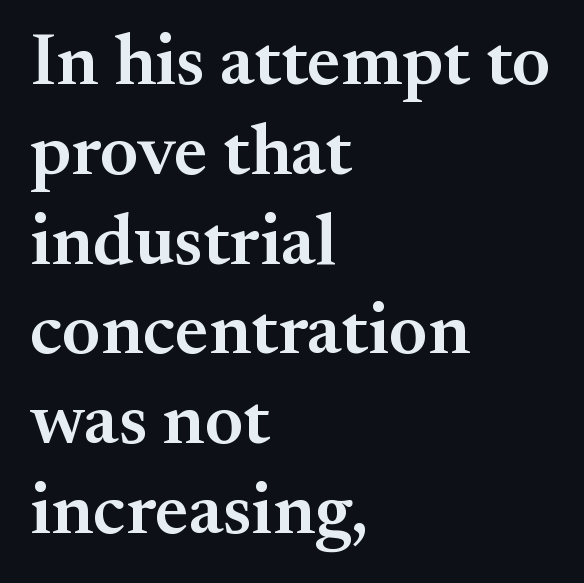
{"serif": "yes", "italic": "no", "bold": "semi", "weight": "semibold", "width": "normal", "stroke_contrast": "medium", "x_height": "small", "monospaced": "no", "underline": "no", "align": "left", "line_spacing_ratio": 1.23, "letter_spacing": "normal", "letter_spacing_em": 0.0, "glyph_px": 73}
